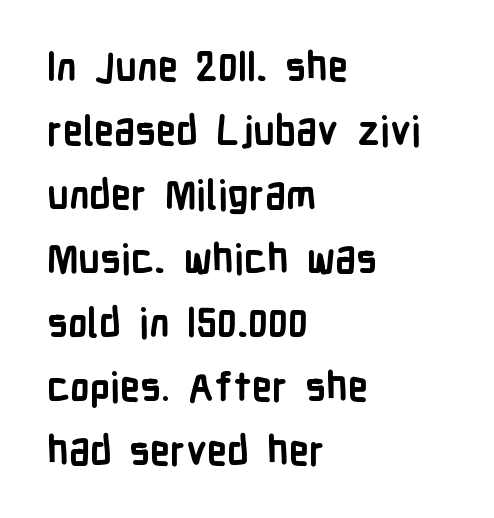
Q: Is the text bold? A: Yes.
Q: Is the text italic (slanted)? A: No, it is upright.
Q: Is the typeface a serif or a sans-serif typeface? A: Sans-serif.
Q: Is the text underlined? A: No.
Q: How is the paragraph aligned? A: Left-aligned.
Q: Is the spacing between letters normal or unusually wide? A: Normal.
Q: Is the spacing between lines tight, normal or loose? A: Normal.
Q: Width (condensed, normal, or wide)? A: Condensed.
Q: Stroke contrast? A: Low.
Q: x-height? A: Medium.
Q: Monospaced? A: No.
